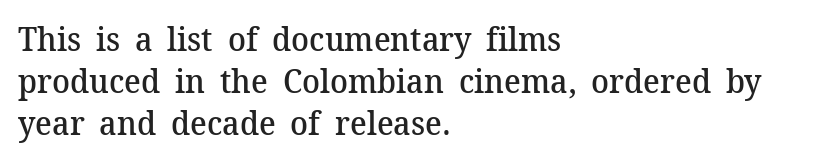
{"serif": "yes", "italic": "no", "bold": "semi", "weight": "semibold", "width": "normal", "stroke_contrast": "medium", "x_height": "medium", "monospaced": "no", "underline": "no", "align": "left", "line_spacing": "normal", "line_spacing_ratio": 1.28, "letter_spacing": "normal", "letter_spacing_em": 0.0, "glyph_px": 33}
